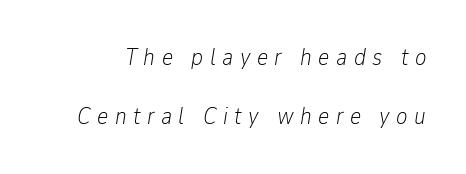
Q: Is the text bold? A: No.
Q: Is the text italic (slanted)? A: Yes, it leans right by about 9 degrees.
Q: Is the text underlined? A: No.
Q: Is the spacing between letters normal or unusually wide? A: Unusually wide.
Q: Is the spacing between lines tight, normal or loose? A: Loose.
